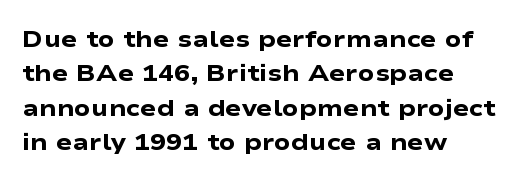
{"italic": "no", "bold": "yes", "underline": "no", "align": "left", "line_spacing": "normal", "line_spacing_ratio": 1.43, "letter_spacing": "normal", "letter_spacing_em": 0.0, "glyph_px": 24}
